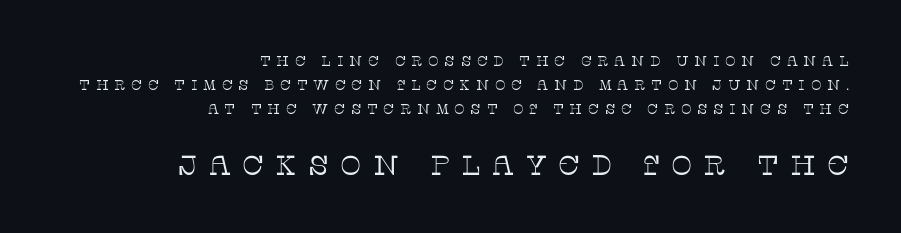
This sample uses an upright cut, with every glyph sitting square on the baseline. Looks like regular typesetting: each glyph gets only the width it needs. This sample is right-justified, so line beginnings fall wherever the words allow. The face used here is seriffed, in the tradition of book romans. Someone cranked the tracking dial way up on this one. The words here are not underlined.
